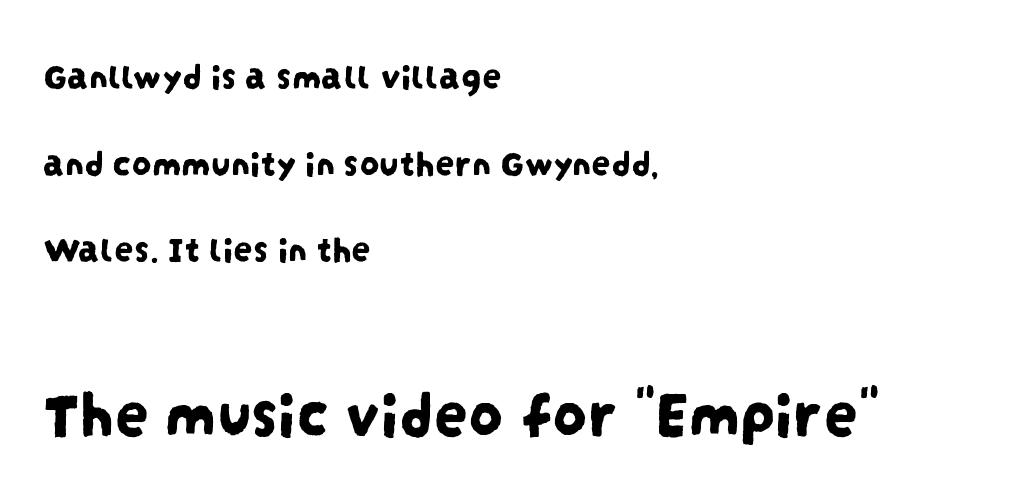
{"serif": "no", "width": "condensed", "stroke_contrast": "low", "x_height": "large", "monospaced": "no", "underline": "no", "align": "left", "line_spacing": "loose", "line_spacing_ratio": 2.22, "letter_spacing": "normal", "letter_spacing_em": 0.0, "larger_block": "second", "size_ratio": 1.74, "glyph_px": 68}
